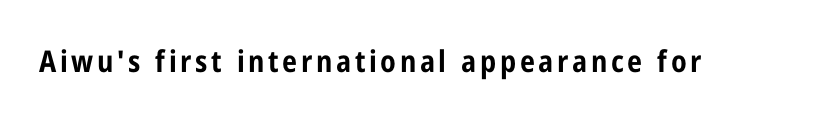
{"serif": "no", "italic": "no", "bold": "yes", "weight": "bold", "width": "condensed", "stroke_contrast": "low", "x_height": "medium", "monospaced": "no", "underline": "no", "glyph_px": 30}
